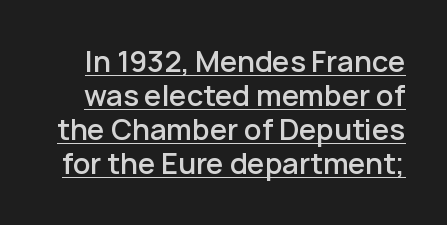
Q: Is the text bold? A: Semi-bold.
Q: Is the text italic (slanted)? A: No, it is upright.
Q: Is the typeface a serif or a sans-serif typeface? A: Sans-serif.
Q: Is the text underlined? A: Yes.
Q: Is the spacing between letters normal or unusually wide? A: Normal.
Q: Width (condensed, normal, or wide)? A: Normal.
Q: Stroke contrast? A: Low.
Q: x-height? A: Medium.
Q: Monospaced? A: No.
